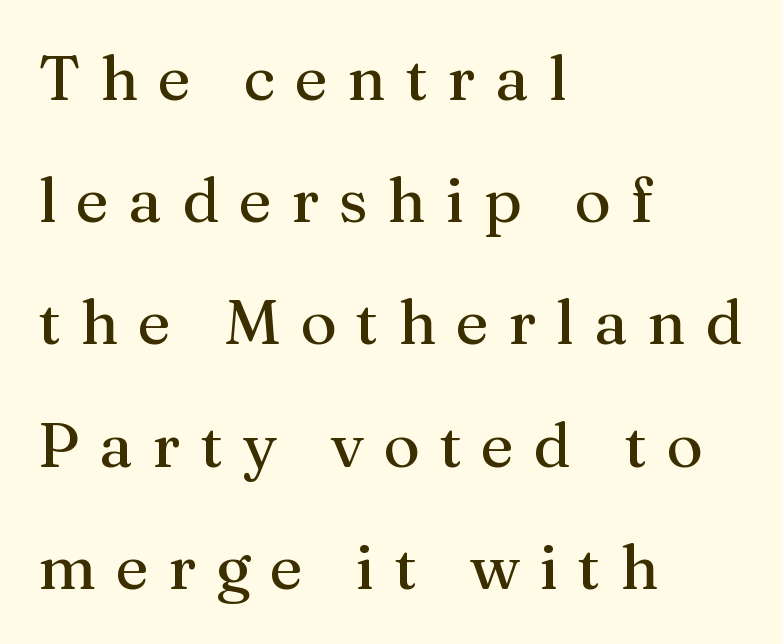
A serif font was chosen for this passage. Is this a fixed-width face? No — the glyphs have proportional, varying widths. The vertical gap from one line to the next is large. Between one letter and the next there's a generous, obvious gap.
